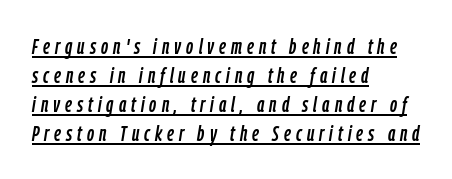
{"italic": "yes", "lean": "right", "slant_degrees": 9, "underline": "yes", "align": "left", "line_spacing": "normal", "line_spacing_ratio": 1.32, "letter_spacing": "wide", "letter_spacing_em": 0.23, "glyph_px": 22}
